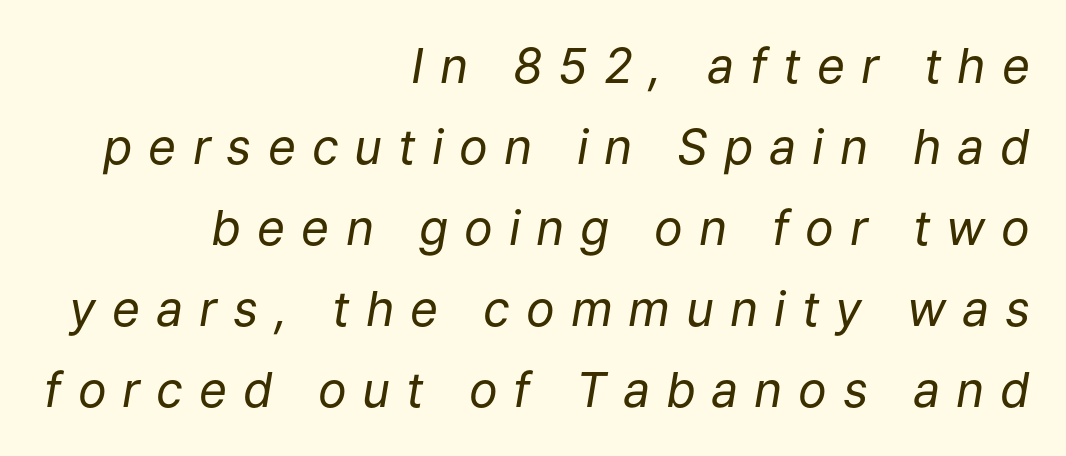
The image shows 48 px regular-weight type, italic (leaning right); set right-aligned, normal line spacing (1.69x), unusually wide letter spacing (+0.33 em), not underlined; low stroke contrast and a medium x-height.
